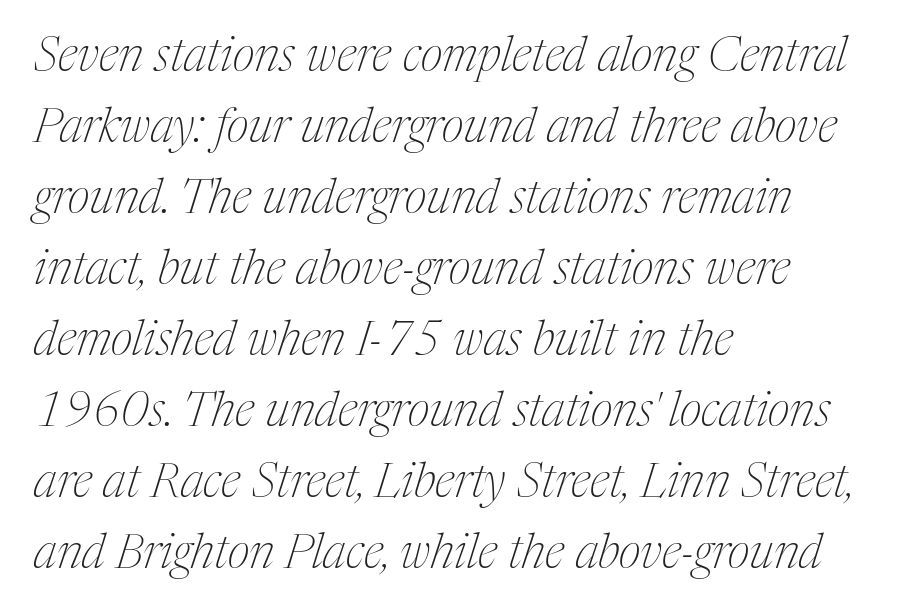
Q: Is the text bold? A: No.
Q: Is the text italic (slanted)? A: Yes, it leans right by about 17 degrees.
Q: Is the typeface a serif or a sans-serif typeface? A: Serif.
Q: Is the text underlined? A: No.
Q: How is the paragraph aligned? A: Left-aligned.
Q: Is the spacing between letters normal or unusually wide? A: Normal.
Q: Is the spacing between lines tight, normal or loose? A: Normal.
Q: Width (condensed, normal, or wide)? A: Condensed.
Q: Stroke contrast? A: Medium.
Q: x-height? A: Medium.
Q: Monospaced? A: No.
